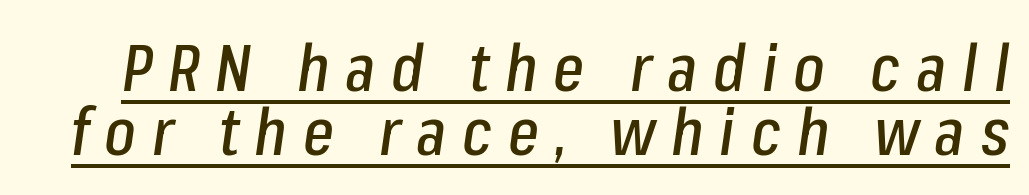
The image shows 66 px condensed type, italic (leaning right); set tight line spacing (0.97x), unusually wide letter spacing (+0.24 em), underlined; low stroke contrast and a medium x-height.
